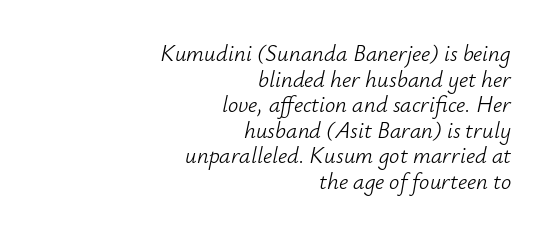
Caption: face not bold, strokes unweighted. The foot of each line stays bare and open. Nobody touched the tracking dial on this one. Students, observe: this is what under-led, compact text looks like. This is oblique type, the kind used for emphasis or titles. Leftover space on each line is placed entirely before the opening word.
